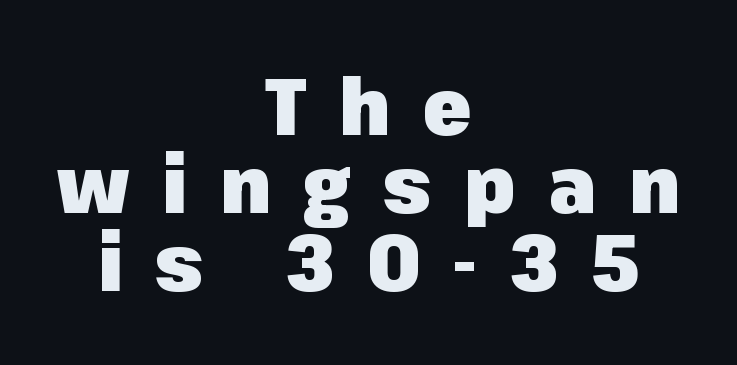
What kind of face is this? One without serifs — a sans. Observe the wide spacing: letters keep a clear distance from each other. Each letter keeps its own natural width here, so spacing adapts to shape. What weight is shown? A full bold with thick strokes. These lines are centered, leaving both edges ragged.
